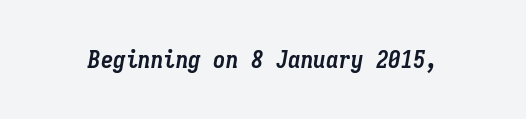
Q: Is the text bold? A: Yes.
Q: Is the text italic (slanted)? A: Yes, it leans right by about 9 degrees.
Q: Is the text underlined? A: No.
Q: Is the spacing between letters normal or unusually wide? A: Normal.
